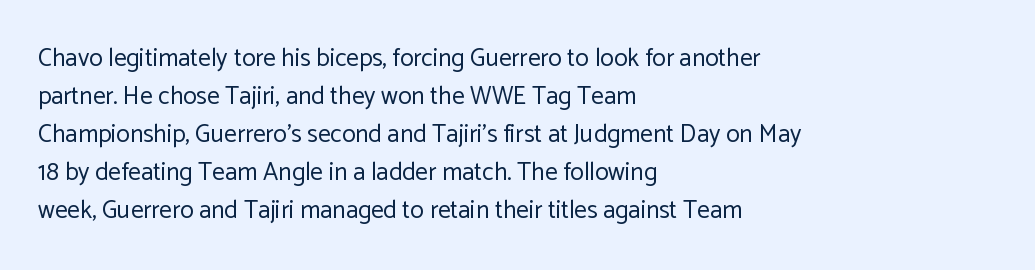
The image shows 25 px text type, upright; set left-aligned, normal line spacing (1.52x), normal letter spacing, not underlined.
